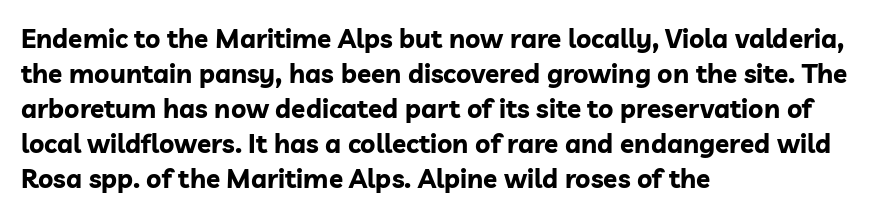
Spacing between characters is what you'd get straight out of the box. If you drew a line through each stem, it would be perfectly vertical. Which margin do the lines hug? The left one — the right edge is uneven. Leading: standard. Is the type bold? Yes — the strokes are clearly thick and heavy.
